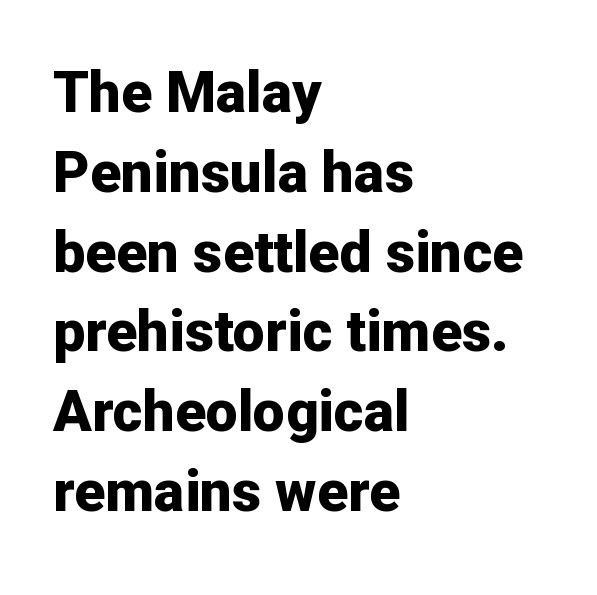
Horizontal alignment here is leftward, the default for most running prose. The letters stand straight up with perfectly vertical stems. The strip under each line holds only bare page. The horizontal fit of the characters is conventional and even. Chunky letters — that's bold for sure.
